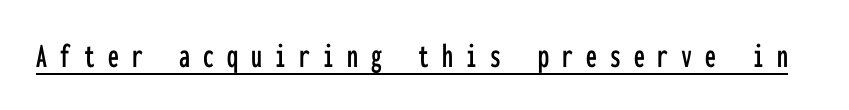
Q: Is the text italic (slanted)? A: No, it is upright.
Q: Is the typeface a serif or a sans-serif typeface? A: Sans-serif.
Q: Is the text underlined? A: Yes.
Q: Is the spacing between letters normal or unusually wide? A: Unusually wide.
Q: Width (condensed, normal, or wide)? A: Condensed.
Q: Stroke contrast? A: Low.
Q: x-height? A: Medium.
Q: Monospaced? A: Yes.
